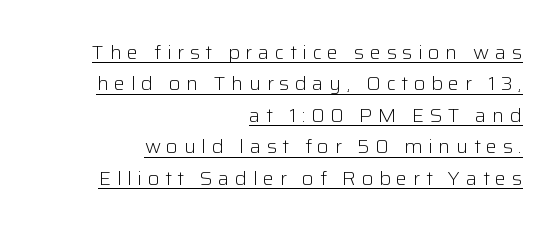
{"italic": "no", "bold": "no", "underline": "yes", "align": "right", "line_spacing": "normal", "line_spacing_ratio": 1.57, "letter_spacing": "wide", "letter_spacing_em": 0.28, "glyph_px": 20}
